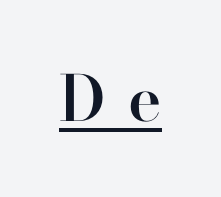
{"serif": "yes", "italic": "no", "bold": "semi", "weight": "semibold", "width": "normal", "stroke_contrast": "high", "x_height": "small", "monospaced": "no", "underline": "yes", "letter_spacing": "wide", "letter_spacing_em": 0.36, "glyph_px": 63}
